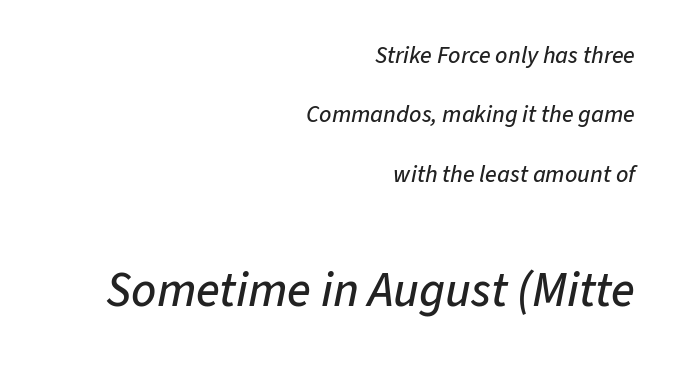
{"italic": "yes", "lean": "right", "slant_degrees": 11, "width": "normal", "stroke_contrast": "low", "x_height": "medium", "monospaced": "no", "underline": "no", "align": "right", "line_spacing": "loose", "line_spacing_ratio": 2.47, "letter_spacing": "normal", "letter_spacing_em": 0.0, "larger_block": "second", "size_ratio": 2.04, "glyph_px": 49}
